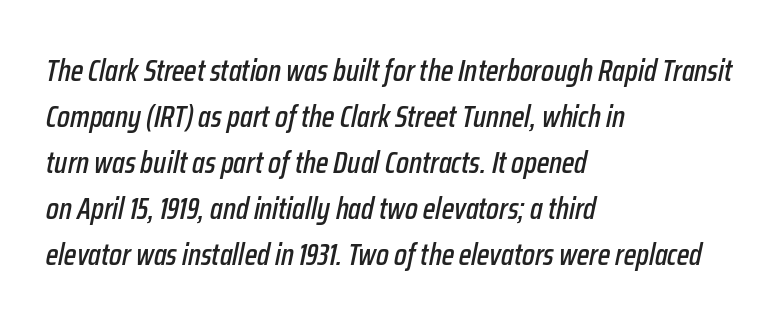
These lines sit exactly where default settings would place them. The strip under each line holds only bare page. Each letter keeps its own natural width here, so spacing adapts to shape. Line beginnings align vertically; line endings do not. Standard letterfit; no display-style spreading of the glyphs. When letters slant like this, we call the style italic.
